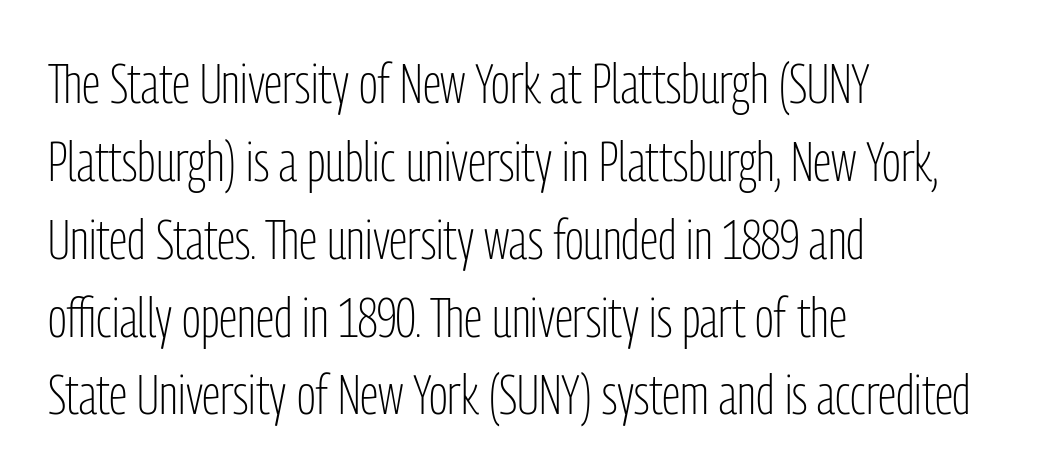
Unbolded letterforms with no extra heft. Is there any slant? The stems are plumb. Tracking here is standard; glyphs follow each other at the usual distance. These lines stack with their left ends in a neat column.
